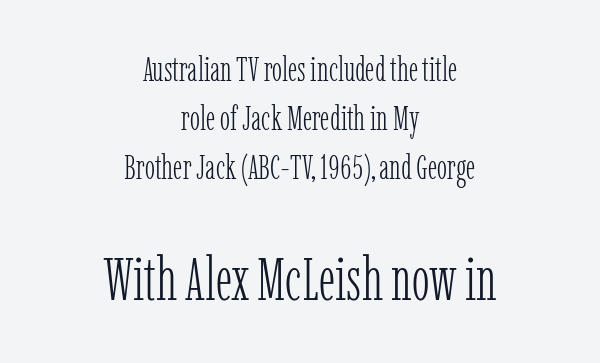
The image shows 60 px light, condensed serif type, upright; set centered, normal line spacing (1.44x), normal letter spacing, not underlined; the second (bottom) block is 1.76x larger; low stroke contrast and a medium x-height.
